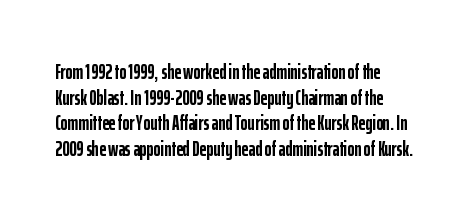
Q: Is the text bold? A: Yes.
Q: Is the text italic (slanted)? A: No, it is upright.
Q: Is the text underlined? A: No.
Q: Is the spacing between letters normal or unusually wide? A: Normal.
